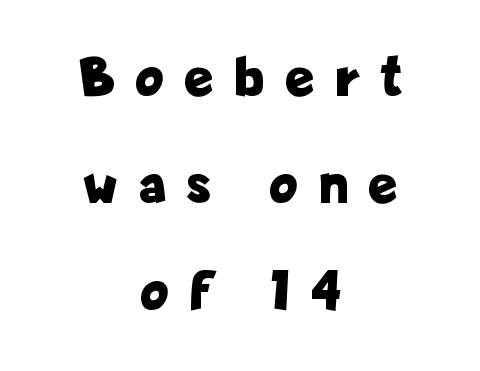
The image shows 57 px bold, condensed sans-serif type, upright; set centered, line spacing 1.88x, unusually wide letter spacing (+0.41 em), not underlined; low stroke contrast and a medium x-height.
